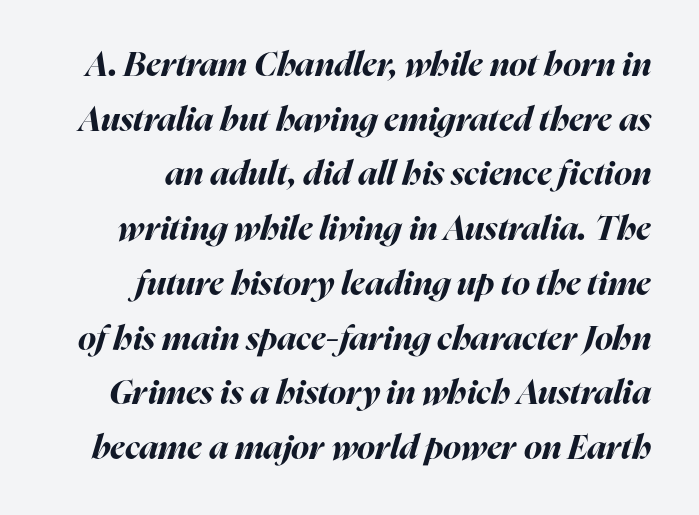
It's the slanting kind of type. Just letters on the line, the space beneath them empty. Honestly, the letter spacing is just normal — you wouldn't notice it. The block of text has a typical density, with ordinary space between rows. Note the varied advance widths — an 'i' is clearly narrower than an 'm'. The sample has been set heavy, in full bold.
